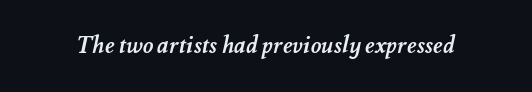
Compared with typical body copy, the letter spacing here is the same. A bare baseline throughout the passage. Chunky letters — that's bold for sure.
